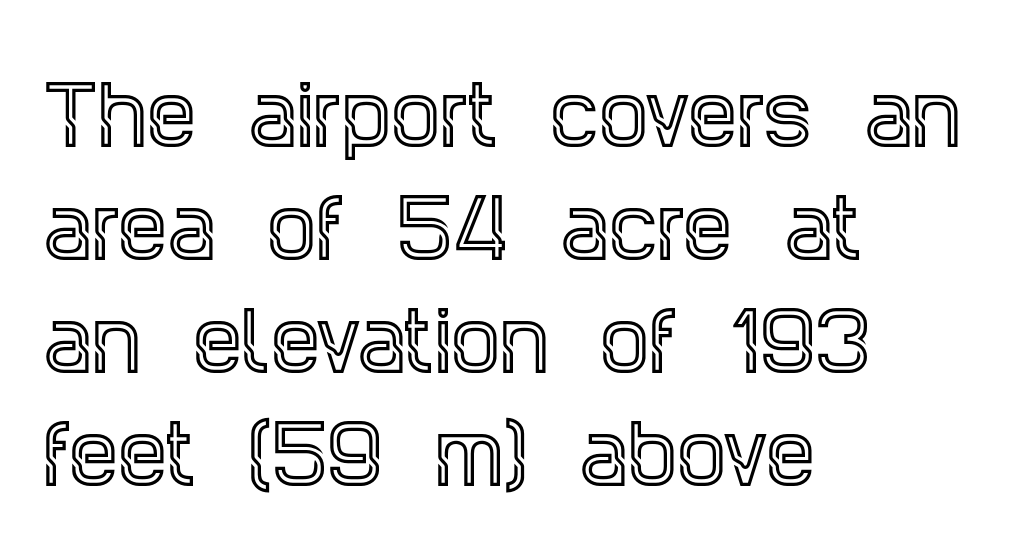
No italicization has been applied; the sample stays upright. Honestly, the letter spacing is just normal — you wouldn't notice it. How would I describe the line gaps? Plain and ordinary. Font category for this specimen: serif. Letters rest on an invisible, unmarked baseline.
